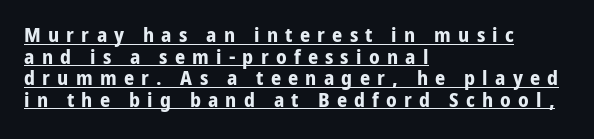
A continuous stroke trails under the words, as in a hyperlink. All the whitespace from short lines collects on the right. Horizontal bands of white between lines are thin slivers. Inter-character spacing is expanded well beyond the font's built-in metrics.
